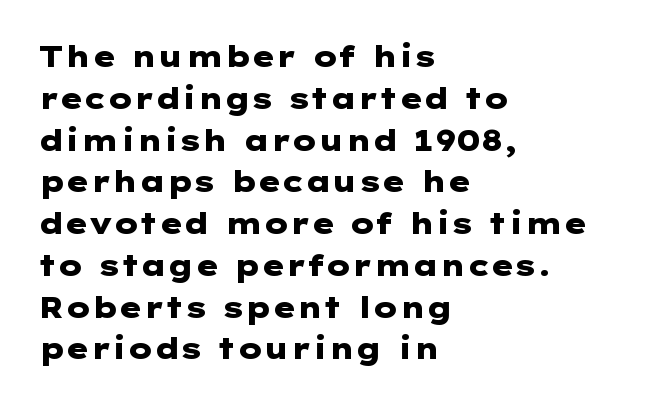
Q: Is the text bold? A: Yes.
Q: Is the text italic (slanted)? A: No, it is upright.
Q: Is the typeface a serif or a sans-serif typeface? A: Sans-serif.
Q: Is the text underlined? A: No.
Q: How is the paragraph aligned? A: Left-aligned.
Q: Is the spacing between letters normal or unusually wide? A: Normal.
Q: Is the spacing between lines tight, normal or loose? A: Normal.
Q: Width (condensed, normal, or wide)? A: Wide.
Q: Stroke contrast? A: Low.
Q: x-height? A: Medium.
